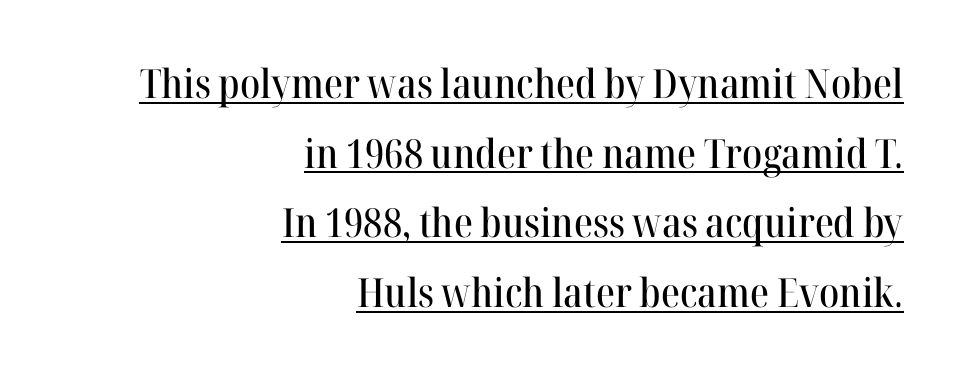
These lines are rendered in a variable-pitch font. The designer went with a serif here, giving each stem small feet. The letterforms sit shoulder to shoulder at normal distance. The paragraph shown leans on its right margin. A baseline rule has been typeset under these characters. Every stem runs plumb, perpendicular to the baseline.
